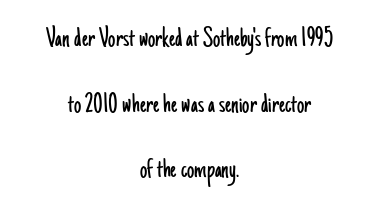
The image shows 29 px light, condensed sans-serif type, upright; set centered, loose line spacing (2.26x), normal letter spacing, not underlined; low stroke contrast and a small x-height.
